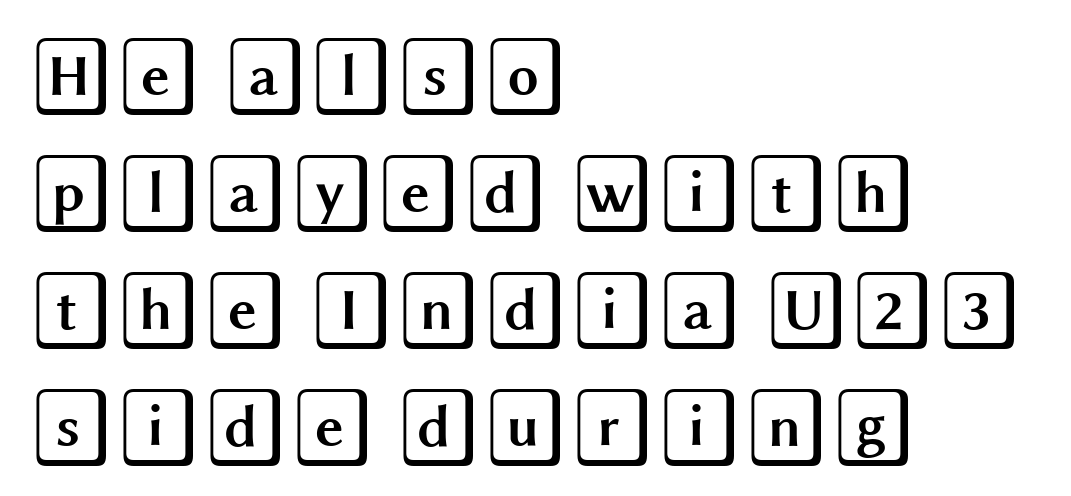
The image shows 79 px wide type, upright; set left-aligned, normal line spacing (1.48x), normal letter spacing, not underlined; a large x-height.
